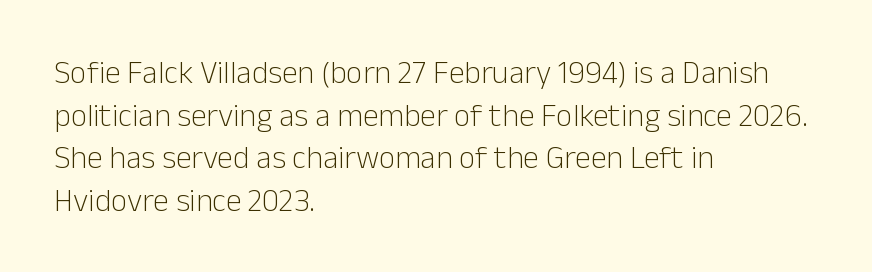
The image shows 32 px light sans-serif type, upright; set left-aligned, normal line spacing (1.33x), normal letter spacing, not underlined; low stroke contrast and a medium x-height.
